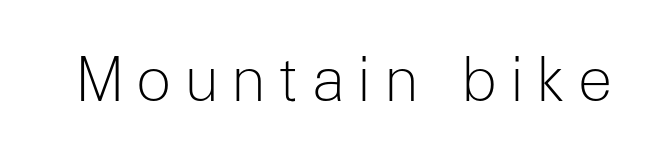
The image shows 60 px light sans-serif type, upright; set unusually wide letter spacing (+0.2 em), not underlined; low stroke contrast and a medium x-height.
